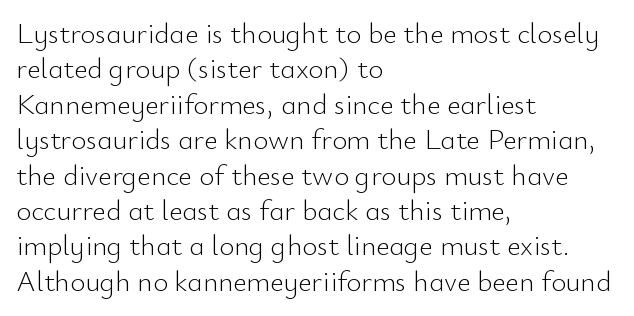
Q: Is the text bold? A: No.
Q: Is the text italic (slanted)? A: No, it is upright.
Q: Is the typeface a serif or a sans-serif typeface? A: Sans-serif.
Q: Is the text underlined? A: No.
Q: How is the paragraph aligned? A: Left-aligned.
Q: Is the spacing between letters normal or unusually wide? A: Normal.
Q: Width (condensed, normal, or wide)? A: Normal.
Q: Stroke contrast? A: Low.
Q: x-height? A: Small.
Q: Monospaced? A: No.
